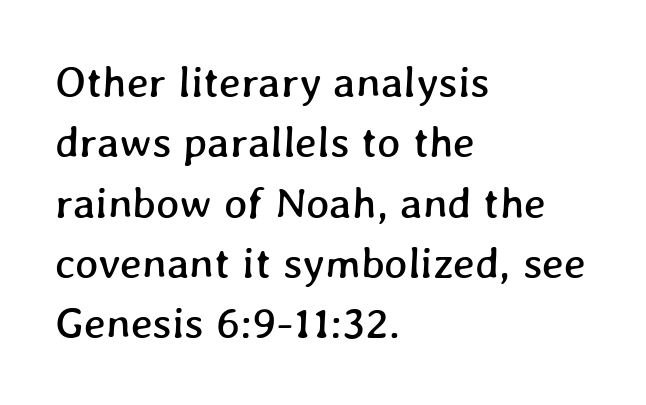
The designer left line spacing at the default. Alignment: flush left. Glyph-to-glyph distance matches everyday printed text. Underline: absent.
